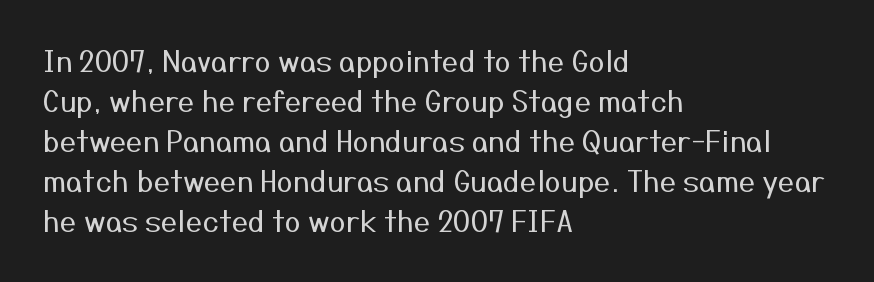
These lines sit exactly where default settings would place them. Stems here are at most as thick as an everyday book face. Varying glyph widths throughout — classic text-font behaviour. Has an underline been added? It has not. The rendering keeps characters at their native spacing. To sum up the face: it is a sans, with no serifs.
